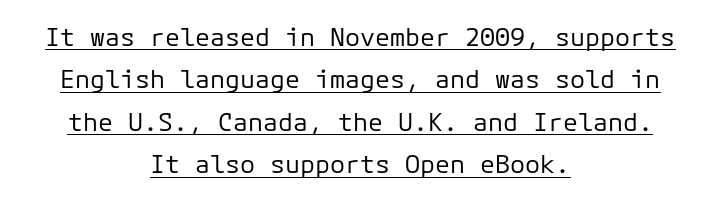
Whoever set this chose a conventional vertical rhythm. Horizontally, the lines are justified to the midpoint only. This is the regular roman posture of the typeface. Short note: letters normally spaced. Think standard paragraph weight, or any step lighter than that. Each line of the rendering has a horizontal stroke beneath the glyphs.
